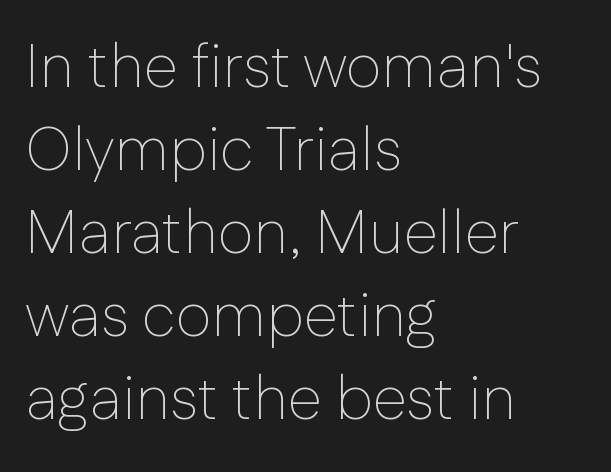
{"serif": "no", "italic": "no", "bold": "no", "weight": "thin", "width": "normal", "stroke_contrast": "low", "x_height": "medium", "monospaced": "no", "underline": "no", "align": "left", "line_spacing": "normal", "line_spacing_ratio": 1.34, "letter_spacing": "normal", "letter_spacing_em": 0.0, "glyph_px": 62}
